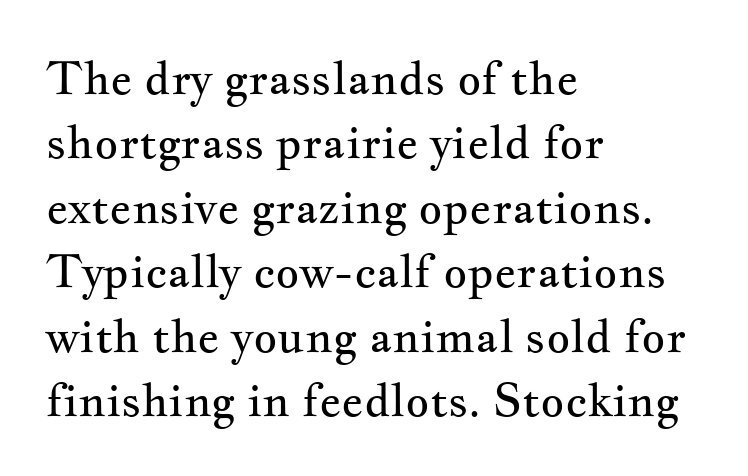
Varying glyph widths throughout — classic text-font behaviour. Every row of glyphs begins at an identical x-position on the left. The axis of the letterforms is exactly vertical. A clean baseline with only descenders dipping below it.
